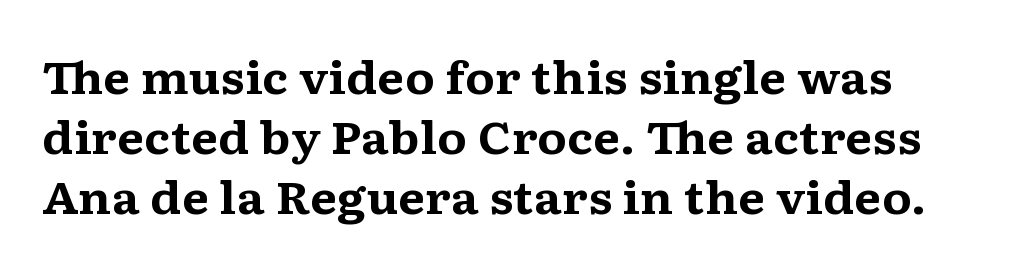
Q: Is the text bold? A: Yes.
Q: Is the text italic (slanted)? A: No, it is upright.
Q: Is the typeface a serif or a sans-serif typeface? A: Serif.
Q: Is the text underlined? A: No.
Q: How is the paragraph aligned? A: Left-aligned.
Q: Is the spacing between letters normal or unusually wide? A: Normal.
Q: Is the spacing between lines tight, normal or loose? A: Normal.
Q: Width (condensed, normal, or wide)? A: Wide.
Q: Stroke contrast? A: Medium.
Q: x-height? A: Medium.
Q: Monospaced? A: No.
